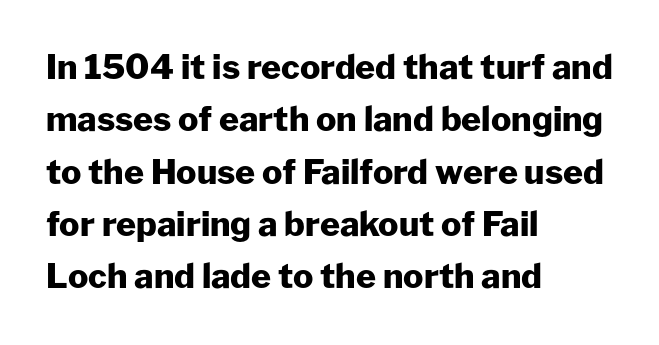
{"serif": "no", "italic": "no", "bold": "yes", "weight": "heavy", "width": "normal", "stroke_contrast": "low", "x_height": "medium", "monospaced": "no", "underline": "no", "align": "left", "line_spacing": "normal", "line_spacing_ratio": 1.54, "letter_spacing": "normal", "letter_spacing_em": 0.0, "glyph_px": 34}
